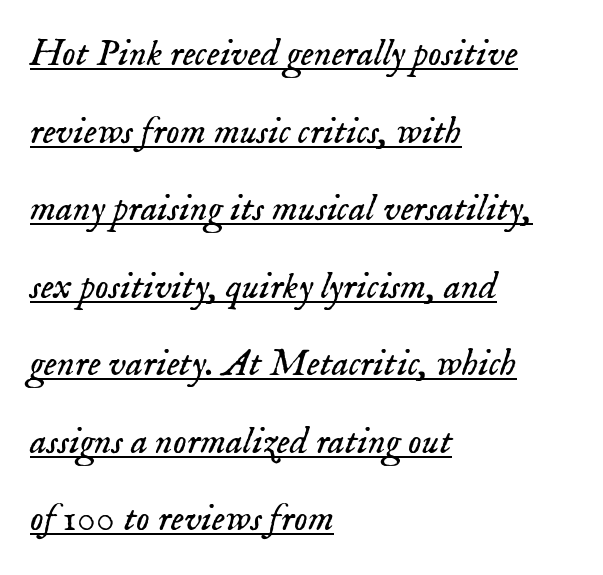
I'd call this a serif setting — the letters wear small feet. Is the block centered? No — it sits flush against the left margin. These lines keep a tight, regular rhythm from letter to letter. Each letter keeps its own natural width here, so spacing adapts to shape. Slanted lettering throughout.
